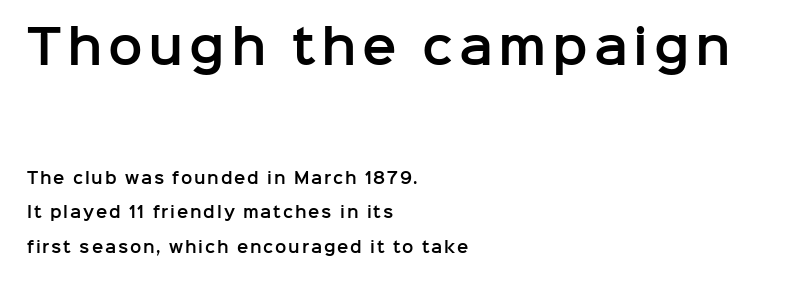
Q: Is the text italic (slanted)? A: No, it is upright.
Q: Is the typeface a serif or a sans-serif typeface? A: Sans-serif.
Q: Is the text underlined? A: No.
Q: How is the paragraph aligned? A: Left-aligned.
Q: Is the spacing between lines tight, normal or loose? A: Loose.
Q: Which block of text is set in a larger size, the first (top) or the second (bottom)? A: The first (top) one.
Q: Width (condensed, normal, or wide)? A: Normal.
Q: Stroke contrast? A: Low.
Q: x-height? A: Medium.
Q: Monospaced? A: No.
